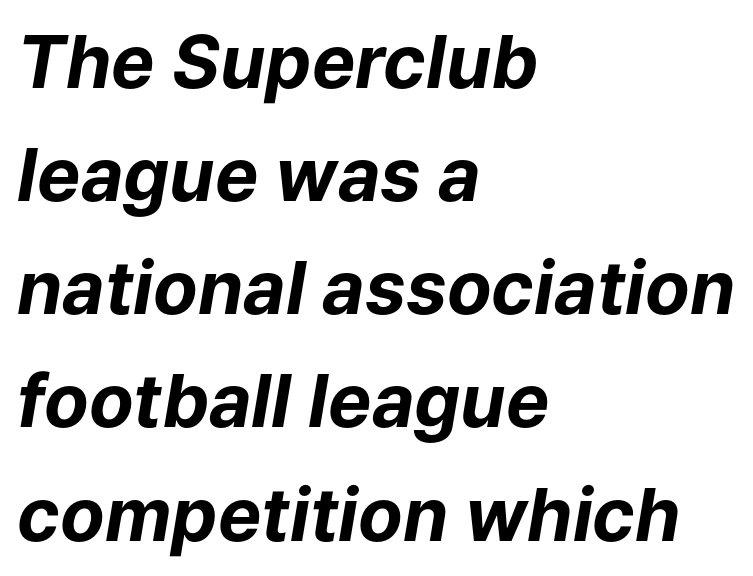
{"italic": "yes", "lean": "right", "slant_degrees": 9, "bold": "yes", "weight": "bold", "width": "normal", "stroke_contrast": "low", "x_height": "medium", "monospaced": "no", "underline": "no", "align": "left", "line_spacing": "normal", "line_spacing_ratio": 1.55, "letter_spacing": "normal", "letter_spacing_em": 0.0, "glyph_px": 73}
